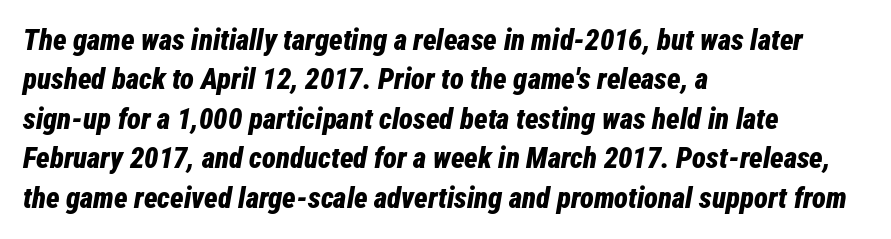
Q: Is the text bold? A: Yes.
Q: Is the text italic (slanted)? A: Yes, it leans right by about 12 degrees.
Q: Is the text underlined? A: No.
Q: How is the paragraph aligned? A: Left-aligned.
Q: Is the spacing between letters normal or unusually wide? A: Normal.
Q: Is the spacing between lines tight, normal or loose? A: Normal.
Q: Width (condensed, normal, or wide)? A: Condensed.
Q: Stroke contrast? A: Low.
Q: x-height? A: Medium.
Q: Monospaced? A: No.
